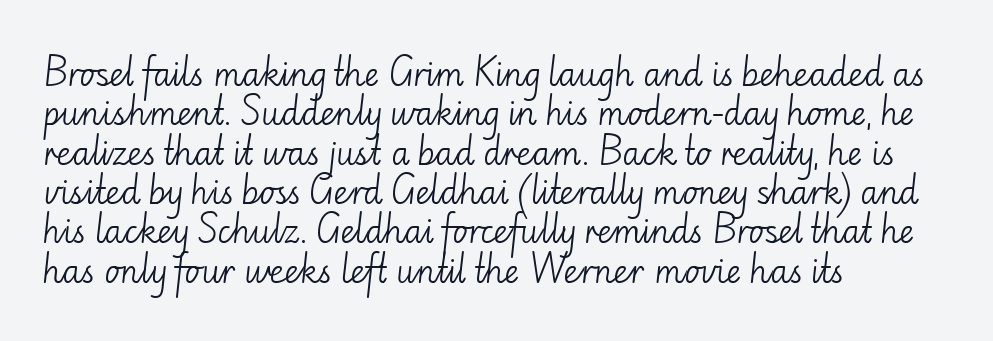
The image shows 32 px light sans-serif type; set left-aligned, line spacing 1.23x, normal letter spacing, not underlined; low stroke contrast and a small x-height.
